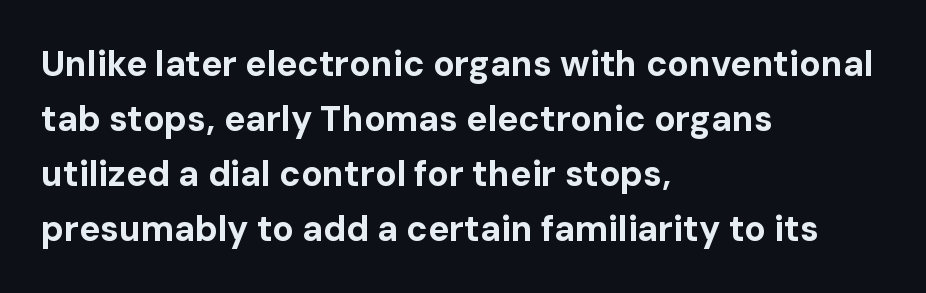
{"serif": "no", "italic": "no", "bold": "yes", "weight": "bold", "width": "normal", "stroke_contrast": "low", "x_height": "medium", "monospaced": "no", "underline": "no", "align": "left", "line_spacing": "normal", "line_spacing_ratio": 1.57, "letter_spacing": "normal", "letter_spacing_em": 0.0, "glyph_px": 35}
